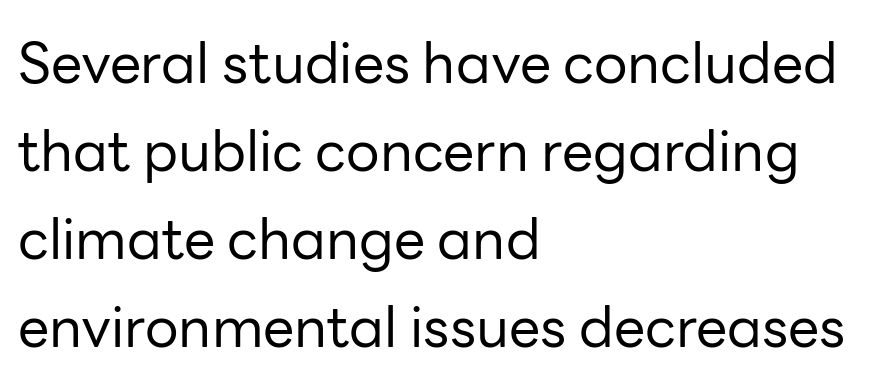
{"serif": "no", "italic": "no", "bold": "no", "weight": "regular", "width": "normal", "stroke_contrast": "low", "x_height": "medium", "monospaced": "no", "underline": "no", "align": "left", "line_spacing": "normal", "line_spacing_ratio": 1.57, "letter_spacing": "normal", "letter_spacing_em": 0.0, "glyph_px": 56}
